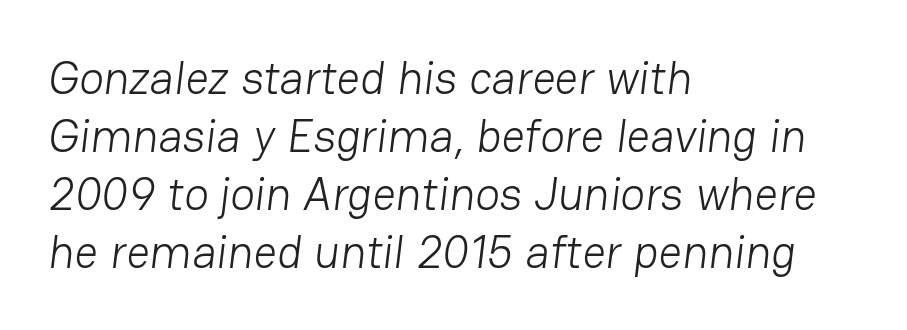
Q: Is the text bold? A: No.
Q: Is the typeface a serif or a sans-serif typeface? A: Sans-serif.
Q: Is the text underlined? A: No.
Q: How is the paragraph aligned? A: Left-aligned.
Q: Is the spacing between letters normal or unusually wide? A: Normal.
Q: Is the spacing between lines tight, normal or loose? A: Normal.
Q: Width (condensed, normal, or wide)? A: Normal.
Q: Stroke contrast? A: Low.
Q: x-height? A: Medium.
Q: Monospaced? A: No.
